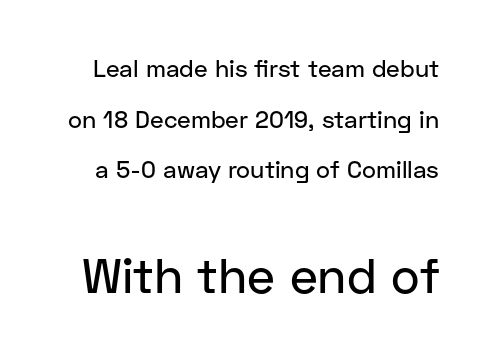
This rendering features lettering with no underline. These lines keep a tight, regular rhythm from letter to letter. The composition opens small and finishes big. A typesetter would label this face a sans. These lines are rendered in a variable-pitch font.
